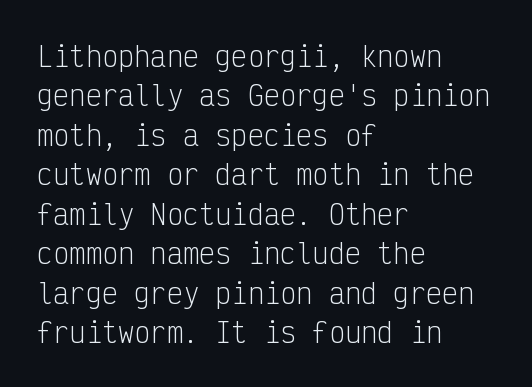
{"italic": "no", "bold": "no", "underline": "no", "align": "left", "line_spacing": "normal", "line_spacing_ratio": 1.46, "letter_spacing": "normal", "letter_spacing_em": 0.0, "glyph_px": 27}
